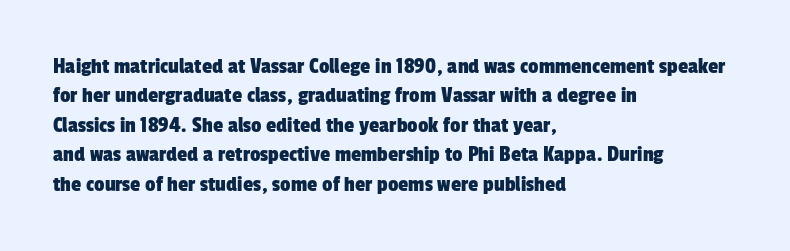
Q: Is the text underlined? A: No.
Q: How is the paragraph aligned? A: Left-aligned.
Q: Is the spacing between letters normal or unusually wide? A: Normal.
Q: Is the spacing between lines tight, normal or loose? A: Normal.
